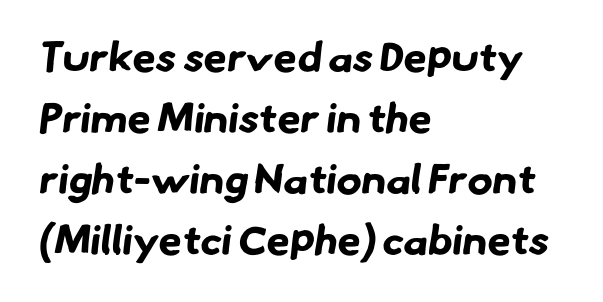
The image shows 42 px bold sans-serif type; set left-aligned, normal line spacing (1.45x), normal letter spacing, not underlined; low stroke contrast and a small x-height.
